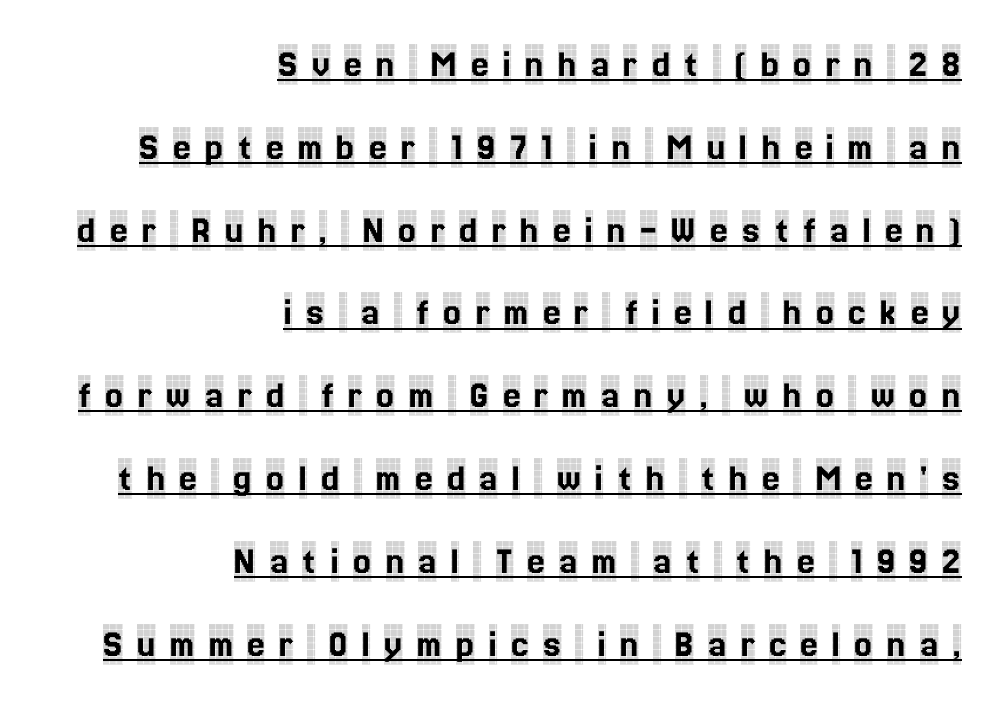
Note the varied advance widths — an 'i' is clearly narrower than an 'm'. Rendered with straight, roman letterforms. These lines are set flush right with a ragged left edge. Has an underline been added? It has. The lines are spread far apart with generous leading. Classification — serif.
